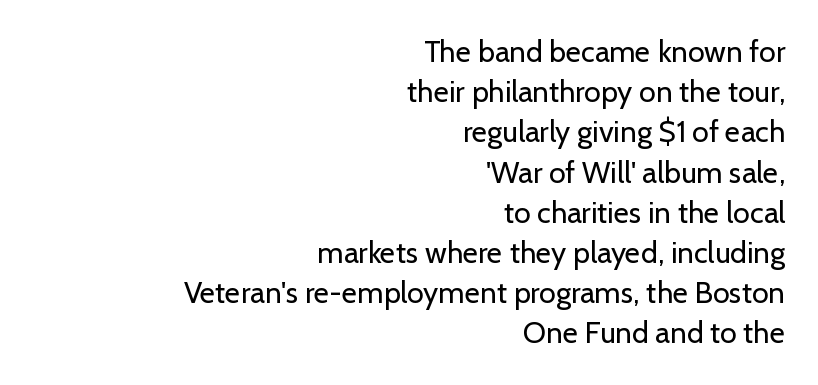
Q: Is the text bold? A: No.
Q: Is the text italic (slanted)? A: No, it is upright.
Q: Is the typeface a serif or a sans-serif typeface? A: Sans-serif.
Q: Is the text underlined? A: No.
Q: How is the paragraph aligned? A: Right-aligned.
Q: Is the spacing between letters normal or unusually wide? A: Normal.
Q: Is the spacing between lines tight, normal or loose? A: Normal.
Q: Width (condensed, normal, or wide)? A: Normal.
Q: Stroke contrast? A: Low.
Q: x-height? A: Medium.
Q: Monospaced? A: No.
